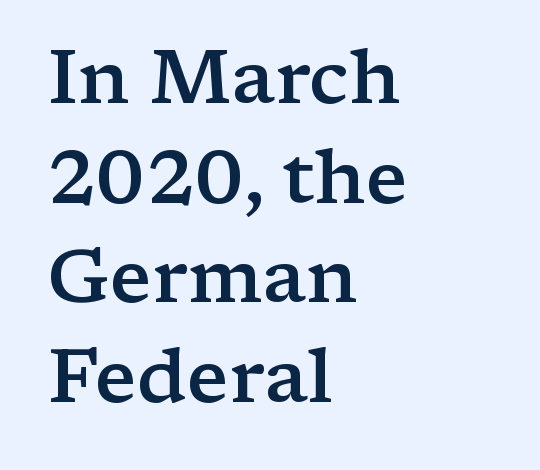
The image shows 76 px semibold, wide serif type, upright; set left-aligned, normal line spacing (1.31x), normal letter spacing, not underlined; low stroke contrast and a medium x-height.
